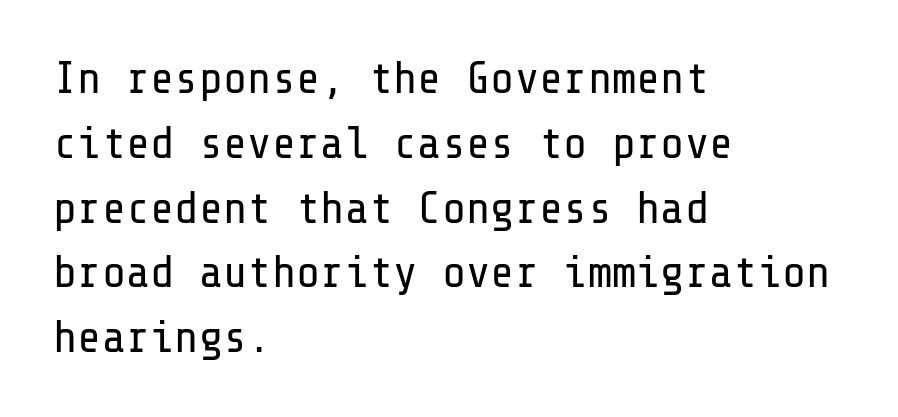
The image shows 45 px regular-weight sans-serif type, upright; set left-aligned, normal line spacing (1.44x), normal letter spacing, not underlined; low stroke contrast and a medium x-height.
